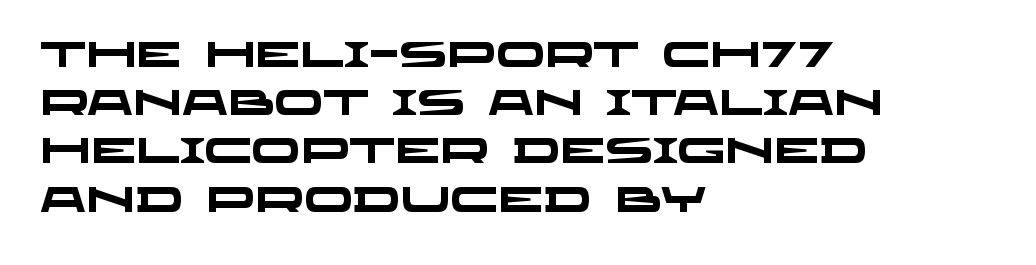
Q: Is the text bold? A: Yes.
Q: Is the typeface a serif or a sans-serif typeface? A: Sans-serif.
Q: Is the text underlined? A: No.
Q: How is the paragraph aligned? A: Left-aligned.
Q: Is the spacing between letters normal or unusually wide? A: Normal.
Q: Is the spacing between lines tight, normal or loose? A: Normal.
Q: Width (condensed, normal, or wide)? A: Wide.
Q: Stroke contrast? A: Low.
Q: x-height? A: Large.
Q: Monospaced? A: No.
